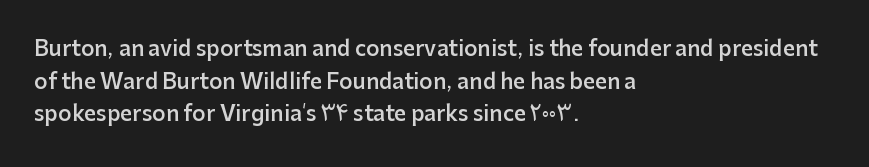
{"italic": "no", "bold": "semi", "underline": "no", "align": "left", "line_spacing": "normal", "line_spacing_ratio": 1.55, "letter_spacing": "normal", "letter_spacing_em": 0.0, "glyph_px": 21}
